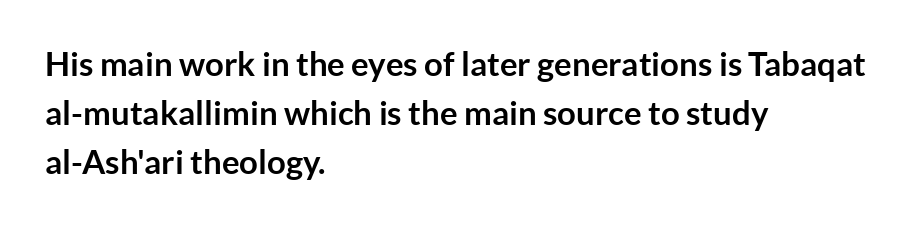
Q: Is the text bold? A: Yes.
Q: Is the text italic (slanted)? A: No, it is upright.
Q: Is the typeface a serif or a sans-serif typeface? A: Sans-serif.
Q: Is the text underlined? A: No.
Q: How is the paragraph aligned? A: Left-aligned.
Q: Is the spacing between letters normal or unusually wide? A: Normal.
Q: Is the spacing between lines tight, normal or loose? A: Normal.
Q: Width (condensed, normal, or wide)? A: Normal.
Q: Stroke contrast? A: Low.
Q: x-height? A: Medium.
Q: Monospaced? A: No.
